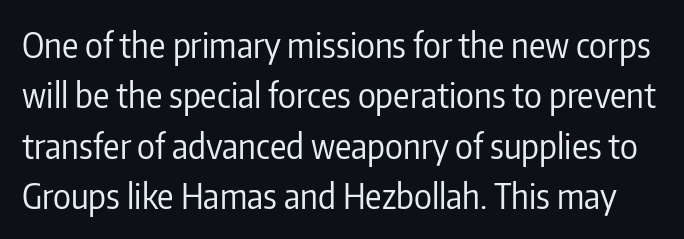
Q: Is the text bold? A: No.
Q: Is the text italic (slanted)? A: No, it is upright.
Q: Is the typeface a serif or a sans-serif typeface? A: Sans-serif.
Q: Is the text underlined? A: No.
Q: Is the spacing between letters normal or unusually wide? A: Normal.
Q: Is the spacing between lines tight, normal or loose? A: Normal.
Q: Width (condensed, normal, or wide)? A: Condensed.
Q: Stroke contrast? A: Low.
Q: x-height? A: Medium.
Q: Monospaced? A: No.
